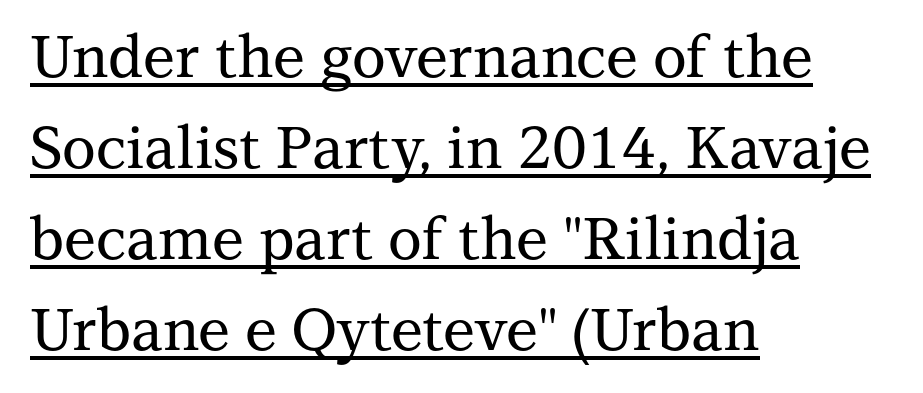
{"serif": "yes", "italic": "no", "width": "normal", "stroke_contrast": "medium", "x_height": "medium", "monospaced": "no", "underline": "yes", "align": "left", "line_spacing": "normal", "line_spacing_ratio": 1.57, "letter_spacing": "normal", "letter_spacing_em": 0.0, "glyph_px": 58}
